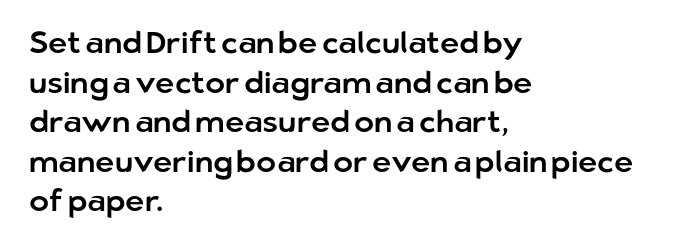
The face used here is proportionally spaced, like ordinary book or web type. A typesetter would mark this as roman, not italic. Grotesque or geometric, the face here clearly has no serifs. Inter-character spacing is left at the font's built-in metrics.
